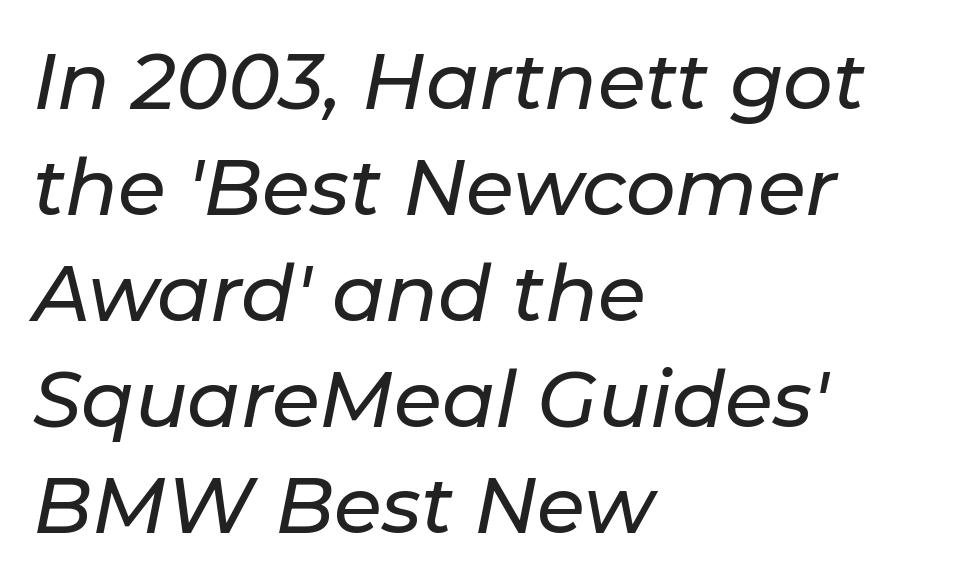
This rendering uses left alignment, leaving the right contour irregular. A typesetter would call this zero additional tracking. This sample keeps an unexceptional amount of space between lines. Compared with ordinary roman type, these characters are visibly tilted. The gap between lines stays unmarked. Character widths vary here, with narrow letters taking less room than wide ones.
